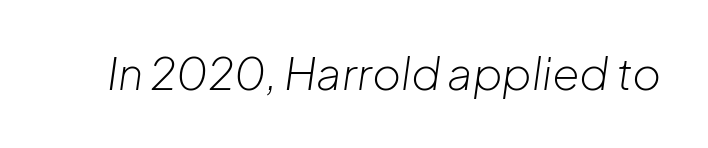
{"italic": "yes", "lean": "right", "slant_degrees": 8, "bold": "no", "weight": "light", "width": "normal", "stroke_contrast": "low", "x_height": "medium", "monospaced": "no", "underline": "no", "letter_spacing": "normal", "letter_spacing_em": 0.0, "glyph_px": 44}
